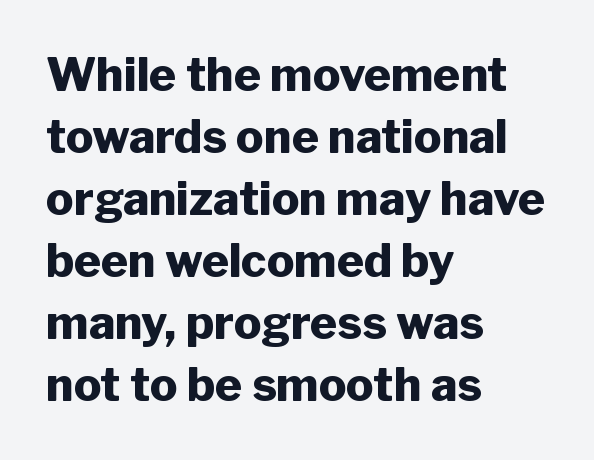
{"serif": "no", "italic": "no", "bold": "yes", "weight": "heavy", "width": "normal", "stroke_contrast": "low", "x_height": "medium", "monospaced": "no", "underline": "no", "align": "left", "line_spacing": "normal", "line_spacing_ratio": 1.35, "letter_spacing": "normal", "letter_spacing_em": 0.0, "glyph_px": 46}
